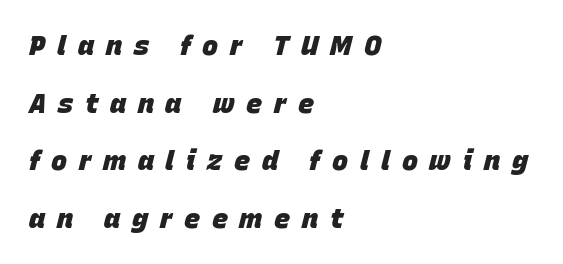
The face used here has the dense, thick strokes of a bold. Looking at the ascenders, they clearly lean. Each line starts at the same left margin while the right side varies. Beneath every word, the page is bare.
